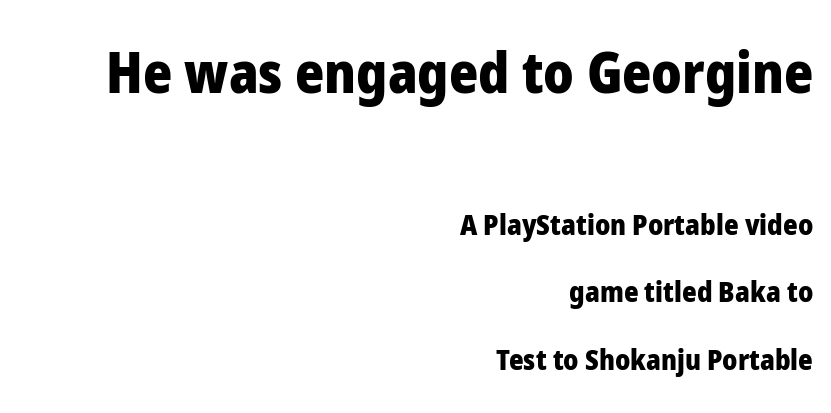
{"serif": "no", "italic": "no", "bold": "yes", "weight": "heavy", "width": "normal", "stroke_contrast": "low", "x_height": "medium", "monospaced": "no", "underline": "no", "align": "right", "line_spacing": "loose", "line_spacing_ratio": 2.4, "letter_spacing": "normal", "letter_spacing_em": 0.0, "larger_block": "first", "size_ratio": 2.0, "glyph_px": 56}
